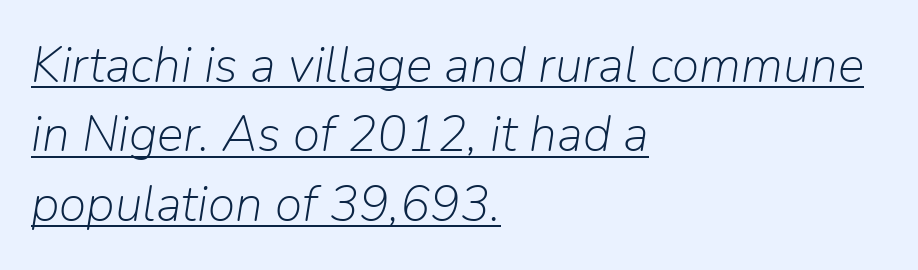
{"italic": "yes", "lean": "right", "slant_degrees": 9, "bold": "no", "weight": "light", "width": "normal", "stroke_contrast": "low", "x_height": "medium", "monospaced": "no", "underline": "yes", "align": "left", "line_spacing": "normal", "line_spacing_ratio": 1.39, "letter_spacing": "normal", "letter_spacing_em": 0.0, "glyph_px": 50}
